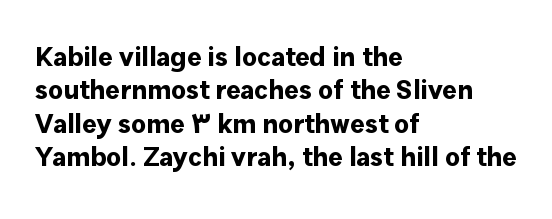
Q: Is the text bold? A: Yes.
Q: Is the text italic (slanted)? A: No, it is upright.
Q: Is the text underlined? A: No.
Q: How is the paragraph aligned? A: Left-aligned.
Q: Is the spacing between letters normal or unusually wide? A: Normal.
